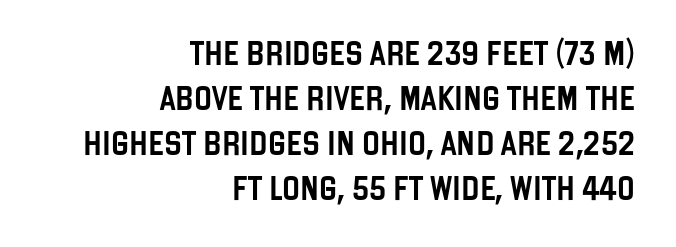
Descenders hang freely into open space. The paragraph shown leans on its right margin. This is the regular roman posture of the typeface. Observe the ordinary spacing: letters are neighbours, not strangers.
